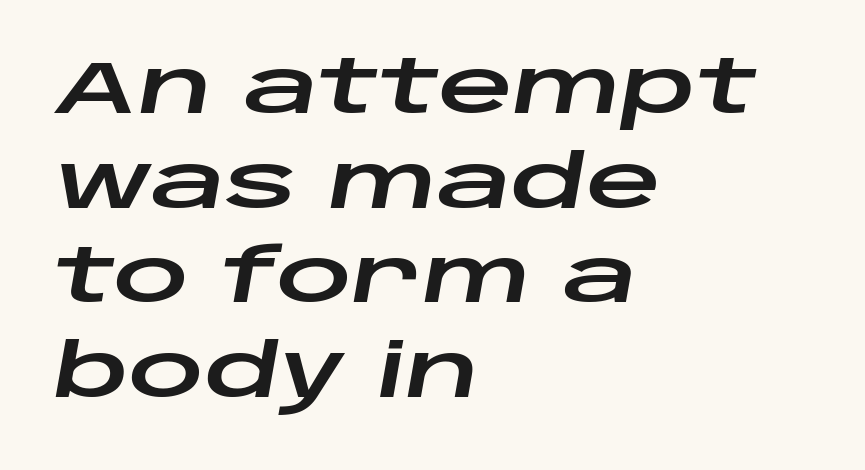
{"italic": "yes", "lean": "right", "slant_degrees": 10, "width": "wide", "stroke_contrast": "low", "x_height": "large", "monospaced": "no", "underline": "no", "align": "left", "line_spacing": "normal", "line_spacing_ratio": 1.28, "letter_spacing": "normal", "letter_spacing_em": 0.0, "glyph_px": 74}
